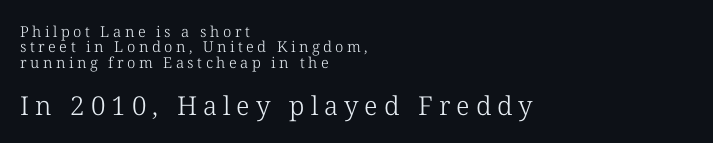
The image shows 26 px text type, upright; set left-aligned, tight line spacing (1.02x), unusually wide letter spacing (+0.23 em), not underlined; the second (bottom) block is 1.73x larger.
